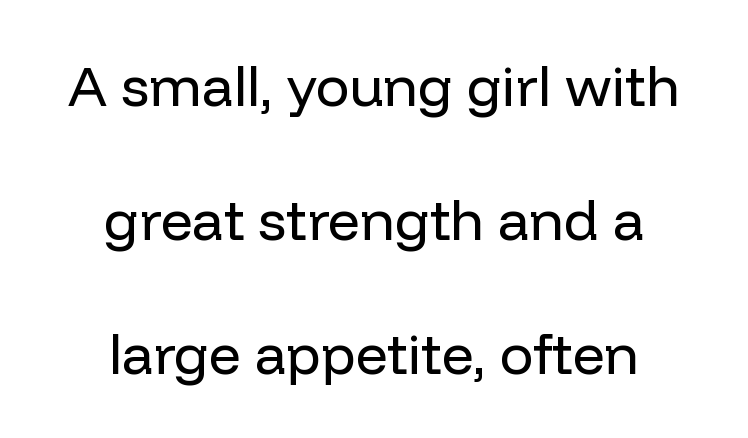
Q: Is the text bold? A: No.
Q: Is the text italic (slanted)? A: No, it is upright.
Q: Is the typeface a serif or a sans-serif typeface? A: Sans-serif.
Q: Is the text underlined? A: No.
Q: How is the paragraph aligned? A: Centered.
Q: Is the spacing between letters normal or unusually wide? A: Normal.
Q: Is the spacing between lines tight, normal or loose? A: Loose.
Q: Width (condensed, normal, or wide)? A: Normal.
Q: Stroke contrast? A: Low.
Q: x-height? A: Medium.
Q: Monospaced? A: No.
